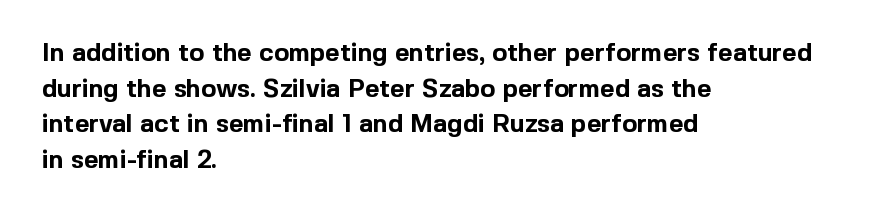
Q: Is the text bold? A: Yes.
Q: Is the text italic (slanted)? A: No, it is upright.
Q: Is the text underlined? A: No.
Q: How is the paragraph aligned? A: Left-aligned.
Q: Is the spacing between letters normal or unusually wide? A: Normal.
Q: Is the spacing between lines tight, normal or loose? A: Normal.
